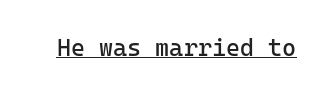
{"italic": "no", "bold": "no", "underline": "yes", "letter_spacing": "normal", "letter_spacing_em": 0.0, "glyph_px": 24}
